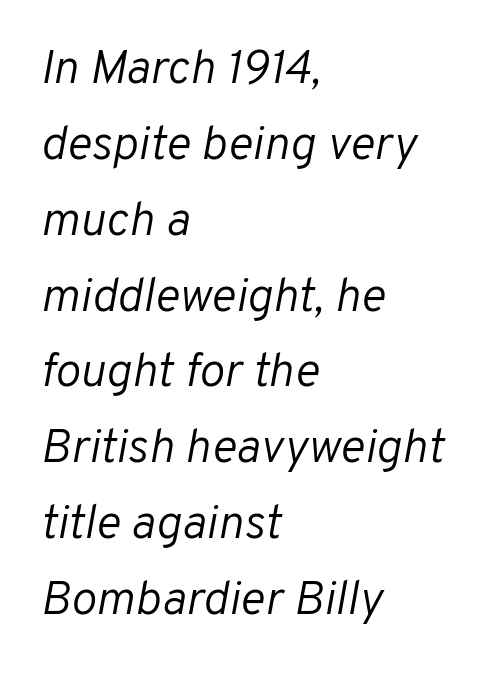
Which margin do the lines hug? The left one — the right edge is uneven. The gap between lines stays unmarked. These lines were composed using italics. Honestly, the row spacing looks completely unremarkable. The strokes are not fattened; the text isn't bold.
